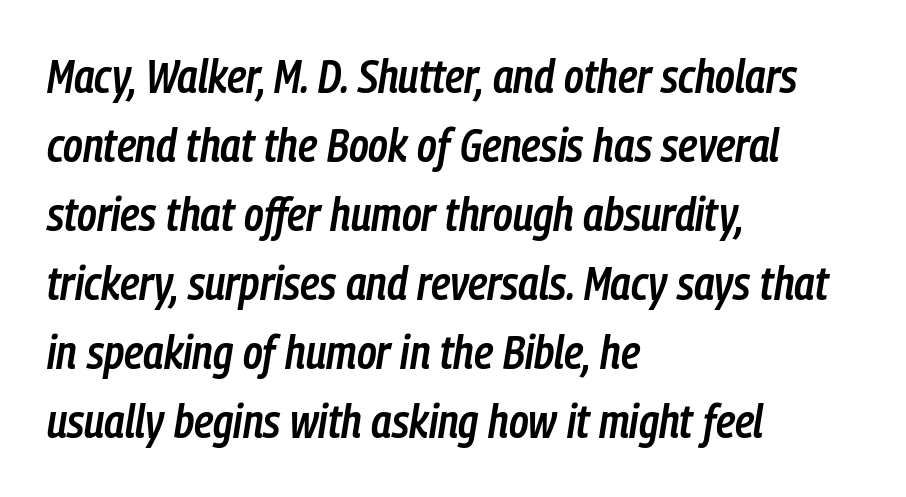
The image shows 47 px semibold, condensed type, italic (leaning right); set left-aligned, normal line spacing (1.47x), normal letter spacing, not underlined; low stroke contrast and a medium x-height.
